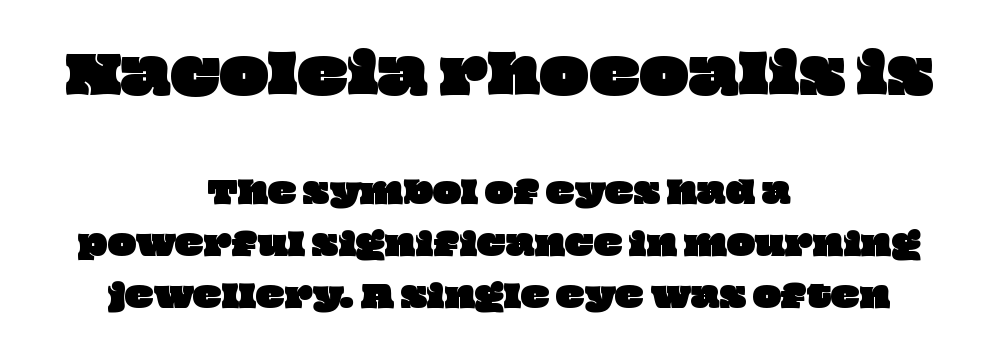
The image shows 52 px wide type; set centered, line spacing 1.74x, normal letter spacing, not underlined; the first (top) block is 1.73x larger; low stroke contrast and a large x-height.
